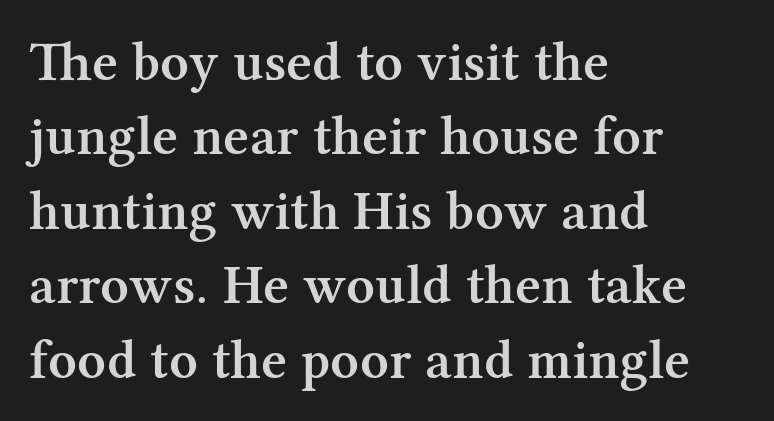
{"serif": "yes", "italic": "no", "bold": "semi", "weight": "semibold", "width": "normal", "stroke_contrast": "medium", "x_height": "medium", "monospaced": "no", "underline": "no", "align": "left", "line_spacing": "normal", "line_spacing_ratio": 1.33, "letter_spacing": "normal", "letter_spacing_em": 0.0, "glyph_px": 56}
